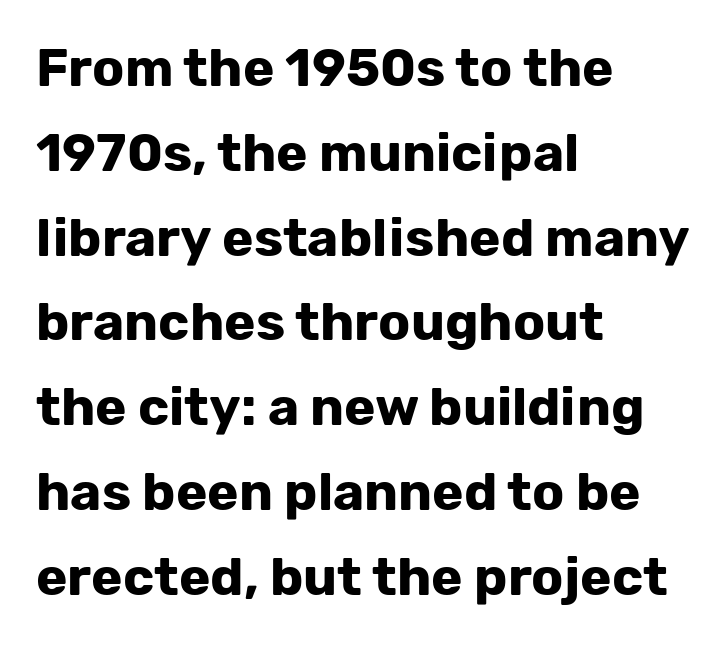
Q: Is the text bold? A: Yes.
Q: Is the text italic (slanted)? A: No, it is upright.
Q: Is the typeface a serif or a sans-serif typeface? A: Sans-serif.
Q: Is the text underlined? A: No.
Q: How is the paragraph aligned? A: Left-aligned.
Q: Is the spacing between letters normal or unusually wide? A: Normal.
Q: Is the spacing between lines tight, normal or loose? A: Normal.
Q: Width (condensed, normal, or wide)? A: Normal.
Q: Stroke contrast? A: Low.
Q: x-height? A: Medium.
Q: Monospaced? A: No.
